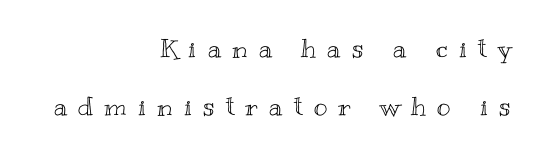
The image shows 26 px text type, upright; set right-aligned, loose line spacing (2.24x), unusually wide letter spacing (+0.43 em), not underlined.
